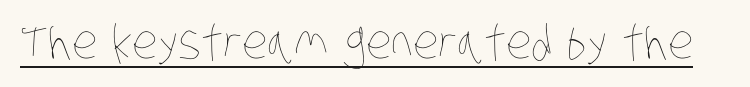
{"bold": "no", "weight": "thin", "width": "condensed", "stroke_contrast": "low", "x_height": "large", "monospaced": "no", "underline": "yes", "letter_spacing": "normal", "letter_spacing_em": 0.0, "glyph_px": 46}
